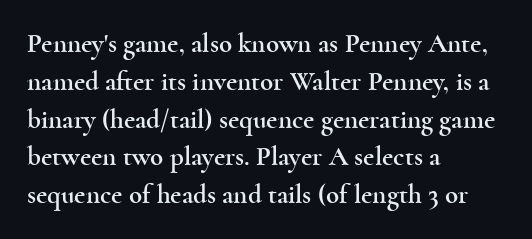
The image shows 27 px text type, upright; set left-aligned, normal line spacing (1.4x), normal letter spacing, not underlined.
